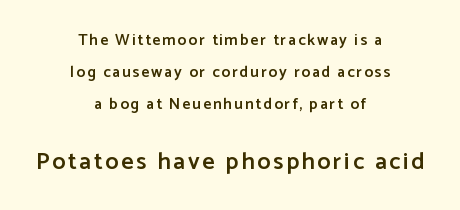
Is the type bold? Partly — it's a semibold, heavier than regular but not fully bold. Only glyphs here, with clear space below each row. The compositor balanced each line on the midline. The later block is typeset at a bigger size than the earlier block.
